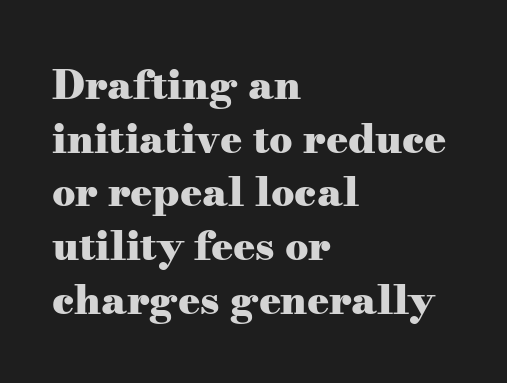
The image shows 41 px heavy, wide serif type, upright; set left-aligned, normal line spacing (1.31x), normal letter spacing, not underlined; medium stroke contrast and a small x-height.
